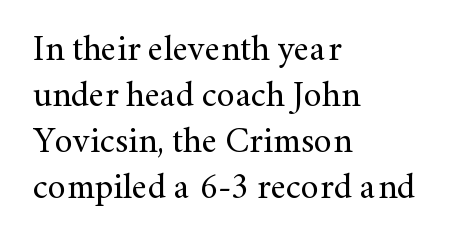
{"serif": "yes", "italic": "no", "bold": "no", "weight": "regular", "width": "normal", "stroke_contrast": "medium", "x_height": "small", "monospaced": "no", "underline": "no", "align": "left", "line_spacing": "normal", "line_spacing_ratio": 1.28, "letter_spacing": "normal", "letter_spacing_em": 0.0, "glyph_px": 36}
